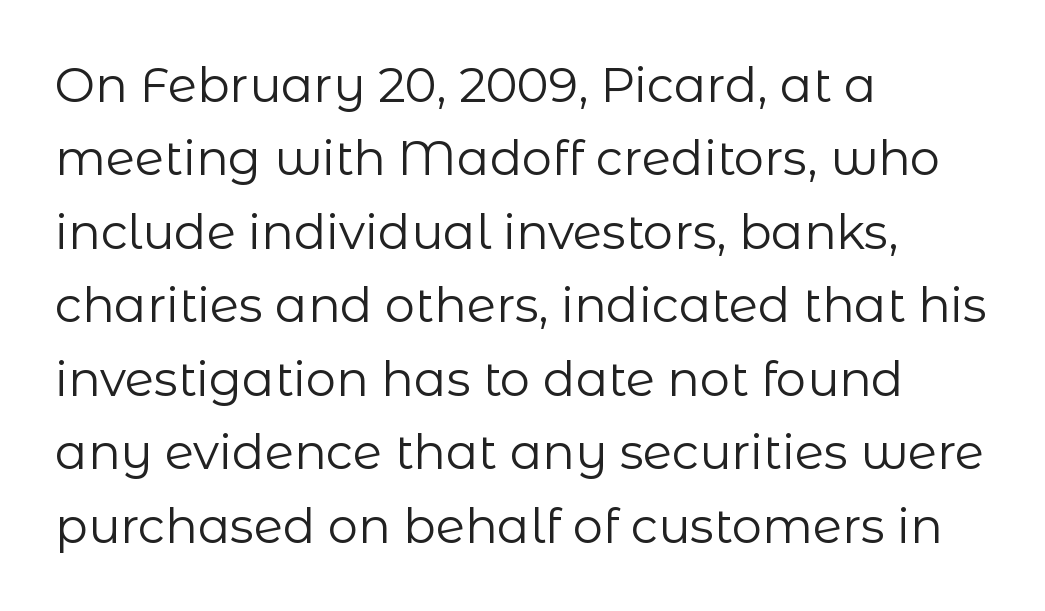
Q: Is the text bold? A: No.
Q: Is the text italic (slanted)? A: No, it is upright.
Q: Is the typeface a serif or a sans-serif typeface? A: Sans-serif.
Q: Is the text underlined? A: No.
Q: How is the paragraph aligned? A: Left-aligned.
Q: Is the spacing between letters normal or unusually wide? A: Normal.
Q: Is the spacing between lines tight, normal or loose? A: Normal.
Q: Width (condensed, normal, or wide)? A: Normal.
Q: Stroke contrast? A: Low.
Q: x-height? A: Medium.
Q: Monospaced? A: No.
